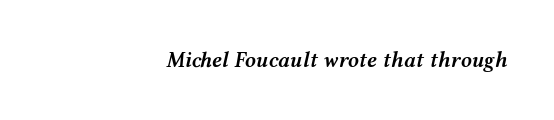
The image shows 22 px text type, italic (leaning right); set right-aligned, normal letter spacing, not underlined.
